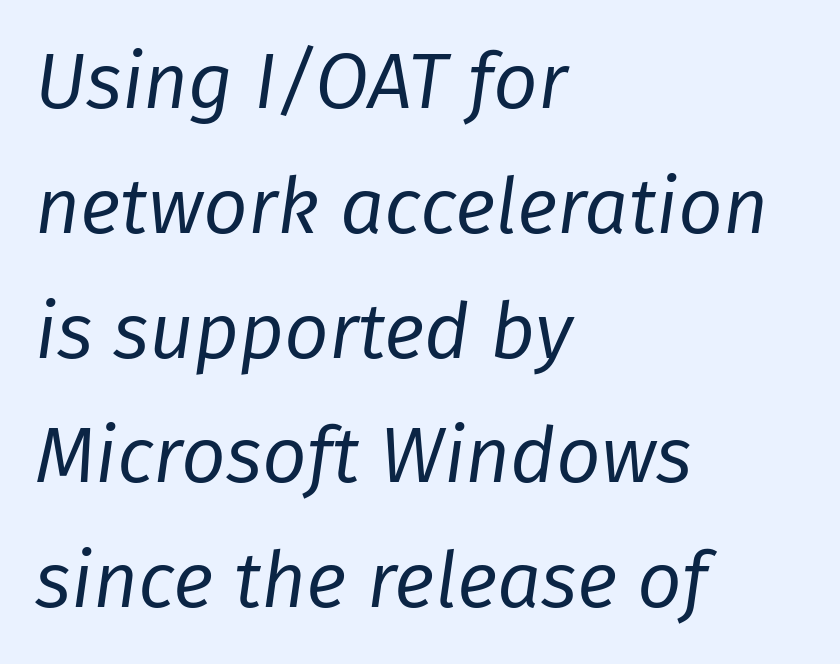
The passage shown is not bold in any degree. The ragged edge is on the right, which tells us the setting is flush left. Letters rest on an invisible, unmarked baseline. Is this a fixed-width face? No — the glyphs have proportional, varying widths.
